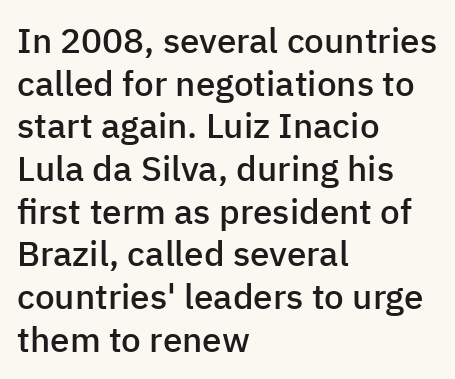
The image shows 35 px semibold sans-serif type, upright; set left-aligned, line spacing 1.22x, normal letter spacing, not underlined; low stroke contrast and a medium x-height.
